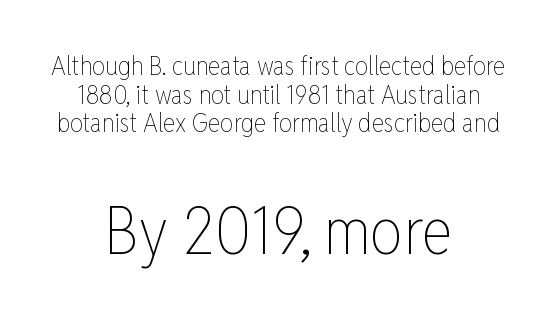
Q: Is the text bold? A: No.
Q: Is the text italic (slanted)? A: No, it is upright.
Q: Is the text underlined? A: No.
Q: How is the paragraph aligned? A: Centered.
Q: Is the spacing between letters normal or unusually wide? A: Normal.
Q: Is the spacing between lines tight, normal or loose? A: Tight.
Q: Which block of text is set in a larger size, the first (top) or the second (bottom)? A: The second (bottom) one.
Q: Width (condensed, normal, or wide)? A: Condensed.
Q: Stroke contrast? A: Low.
Q: x-height? A: Medium.
Q: Monospaced? A: No.
